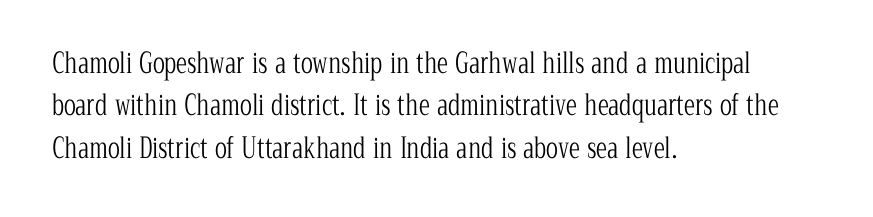
{"serif": "yes", "italic": "no", "bold": "no", "weight": "light", "width": "condensed", "stroke_contrast": "low", "x_height": "medium", "monospaced": "no", "underline": "no", "align": "left", "line_spacing": "normal", "line_spacing_ratio": 1.51, "letter_spacing": "normal", "letter_spacing_em": 0.0, "glyph_px": 28}
